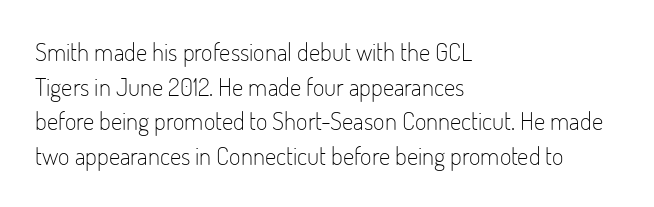
{"italic": "no", "bold": "no", "underline": "no", "align": "left", "line_spacing": "normal", "line_spacing_ratio": 1.39, "letter_spacing": "normal", "letter_spacing_em": 0.0, "glyph_px": 25}
